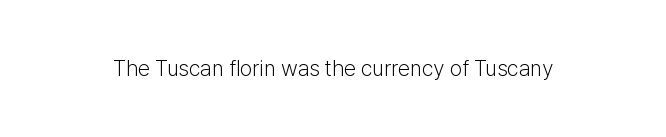
The image shows 22 px text type, upright; set normal letter spacing, not underlined.
